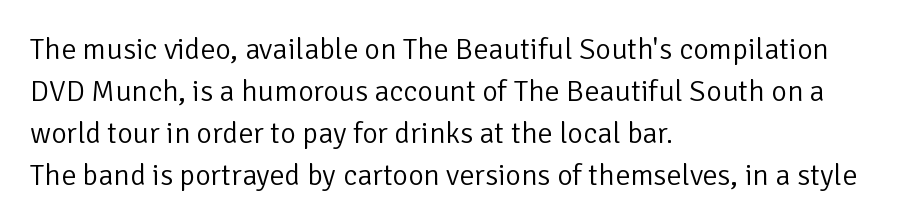
The image shows 30 px light sans-serif type, upright; set left-aligned, normal line spacing (1.4x), normal letter spacing, not underlined; low stroke contrast and a medium x-height.
